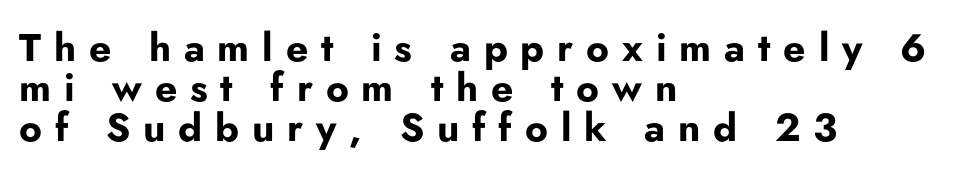
The image shows 39 px bold sans-serif type, upright; set left-aligned, tight line spacing (1.03x), unusually wide letter spacing (+0.33 em), not underlined; low stroke contrast and a small x-height.
